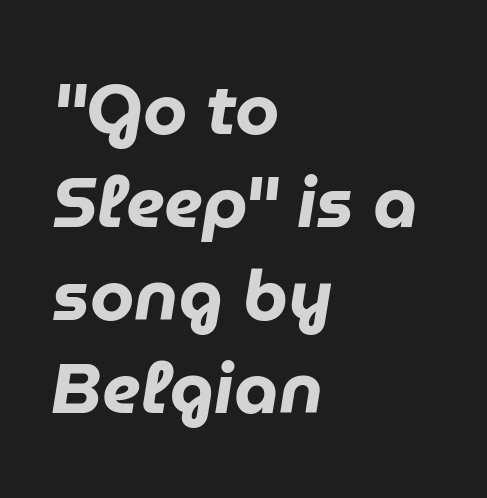
The image shows 71 px heavy type, italic (leaning right); set left-aligned, normal line spacing (1.31x), normal letter spacing, not underlined; low stroke contrast and a medium x-height.
